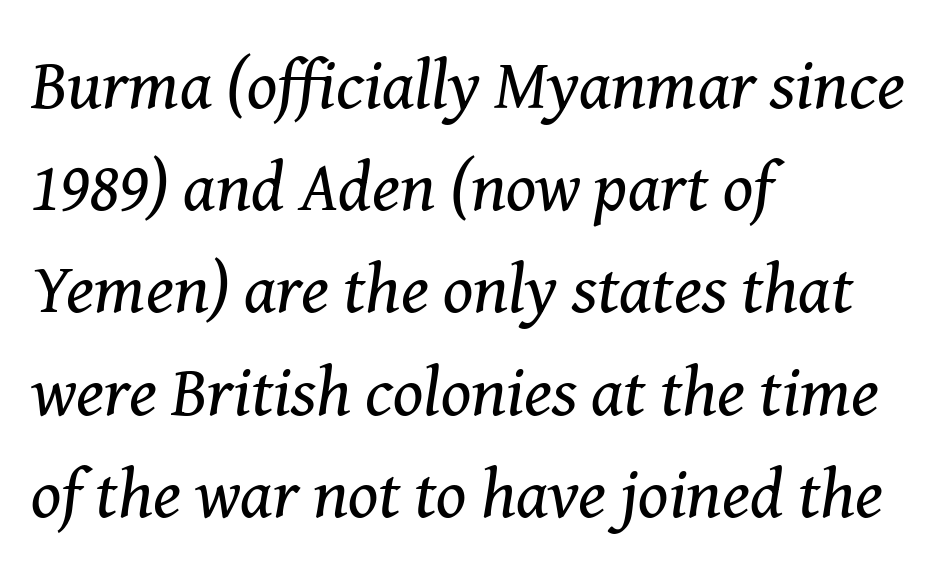
The image shows 70 px regular-weight serif type, italic (leaning right); set left-aligned, normal line spacing (1.46x), normal letter spacing, not underlined; medium stroke contrast and a medium x-height.
